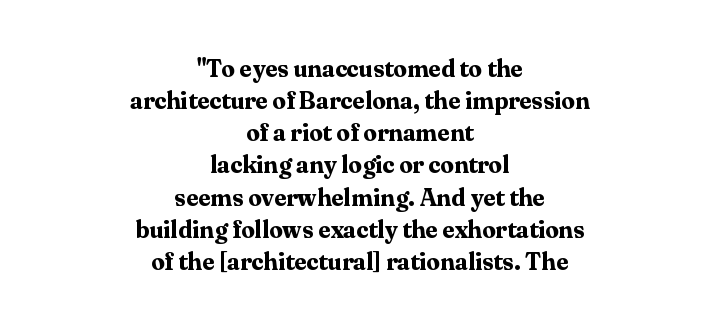
The image shows 24 px bold type, upright; set centered, normal line spacing (1.34x), normal letter spacing, not underlined.
